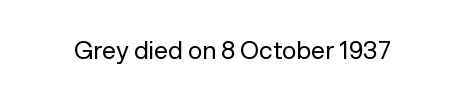
{"italic": "no", "bold": "no", "underline": "no", "letter_spacing": "normal", "letter_spacing_em": 0.0, "glyph_px": 25}
